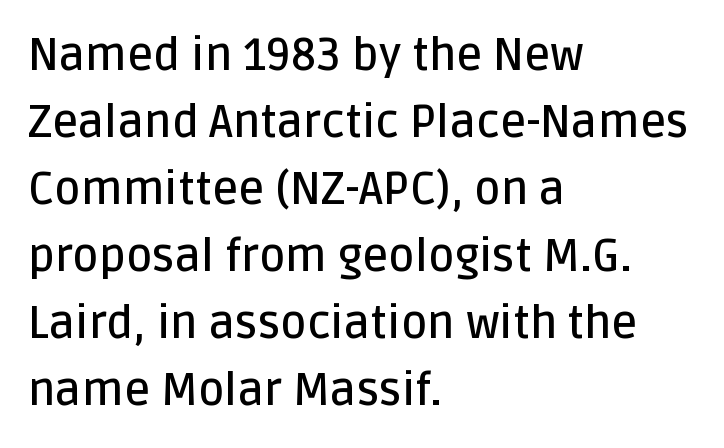
{"serif": "no", "italic": "no", "bold": "semi", "weight": "semibold", "width": "normal", "stroke_contrast": "low", "x_height": "large", "monospaced": "no", "underline": "no", "align": "left", "line_spacing": "normal", "line_spacing_ratio": 1.49, "letter_spacing": "normal", "letter_spacing_em": 0.0, "glyph_px": 45}
